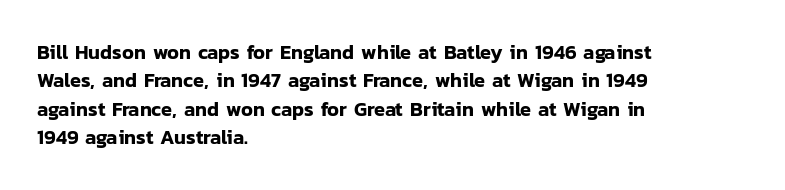
The image shows 20 px text type, upright; set left-aligned, normal line spacing (1.42x), normal letter spacing, not underlined.
